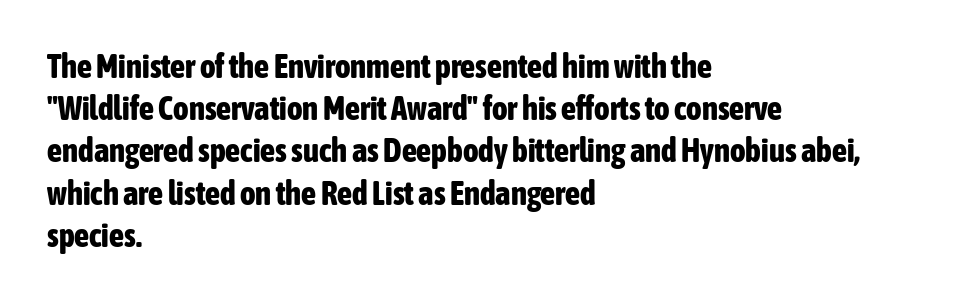
Q: Is the text bold? A: Yes.
Q: Is the text italic (slanted)? A: No, it is upright.
Q: Is the typeface a serif or a sans-serif typeface? A: Sans-serif.
Q: Is the text underlined? A: No.
Q: How is the paragraph aligned? A: Left-aligned.
Q: Is the spacing between letters normal or unusually wide? A: Normal.
Q: Is the spacing between lines tight, normal or loose? A: Normal.
Q: Width (condensed, normal, or wide)? A: Condensed.
Q: Stroke contrast? A: Low.
Q: x-height? A: Medium.
Q: Monospaced? A: No.
